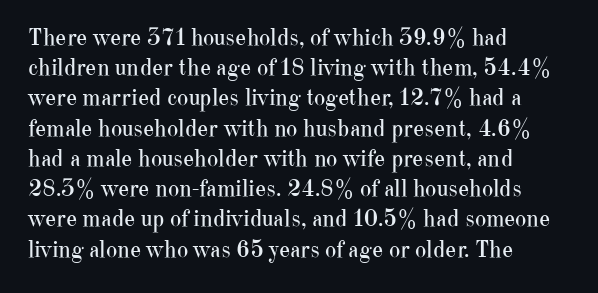
The image shows 24 px text type, upright; set left-aligned, normal line spacing (1.26x), normal letter spacing, not underlined.
